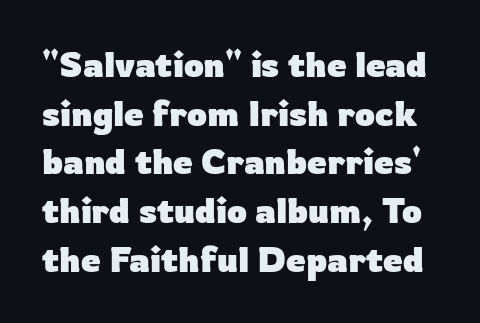
Q: Is the text bold? A: Yes.
Q: Is the text italic (slanted)? A: No, it is upright.
Q: Is the typeface a serif or a sans-serif typeface? A: Sans-serif.
Q: Is the text underlined? A: No.
Q: Is the spacing between letters normal or unusually wide? A: Normal.
Q: Is the spacing between lines tight, normal or loose? A: Normal.
Q: Width (condensed, normal, or wide)? A: Normal.
Q: Stroke contrast? A: Low.
Q: x-height? A: Medium.
Q: Monospaced? A: No.
